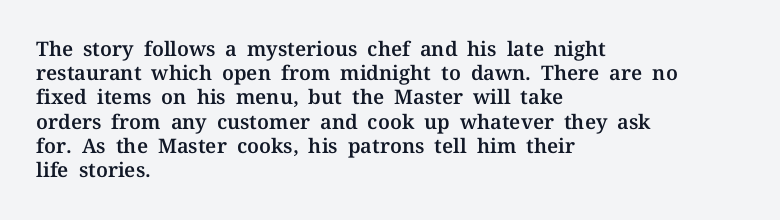
Q: Is the text italic (slanted)? A: No, it is upright.
Q: Is the text underlined? A: No.
Q: How is the paragraph aligned? A: Left-aligned.
Q: Is the spacing between letters normal or unusually wide? A: Normal.
